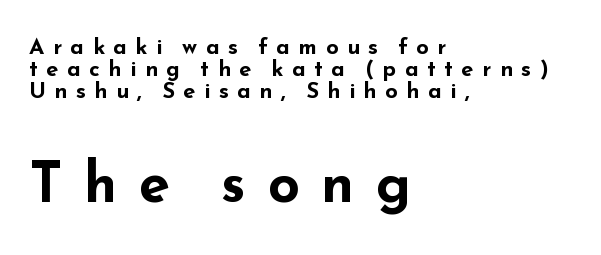
Q: Is the text bold? A: Yes.
Q: Is the text italic (slanted)? A: No, it is upright.
Q: Is the typeface a serif or a sans-serif typeface? A: Sans-serif.
Q: Is the text underlined? A: No.
Q: How is the paragraph aligned? A: Left-aligned.
Q: Is the spacing between letters normal or unusually wide? A: Unusually wide.
Q: Is the spacing between lines tight, normal or loose? A: Tight.
Q: Which block of text is set in a larger size, the first (top) or the second (bottom)? A: The second (bottom) one.
Q: Width (condensed, normal, or wide)? A: Wide.
Q: Stroke contrast? A: Low.
Q: x-height? A: Small.
Q: Monospaced? A: No.
